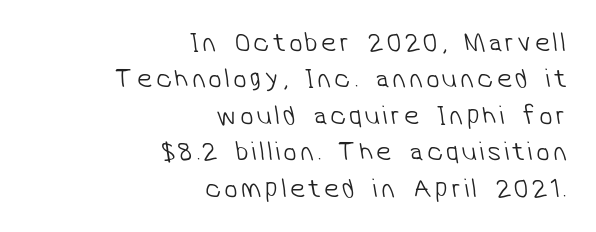
The image shows 27 px text type; set right-aligned, normal line spacing (1.35x), not underlined.
